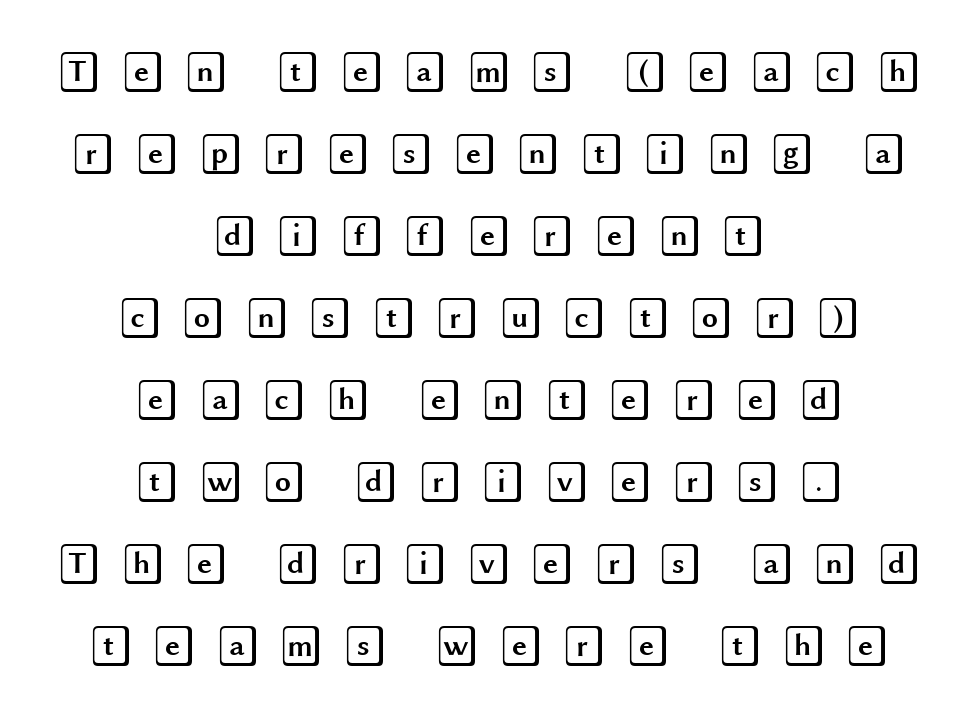
The image shows 41 px wide type, upright; set centered, loose line spacing (2.0x), unusually wide letter spacing (+0.45 em), not underlined; a large x-height.
